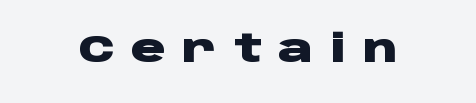
Q: Is the text bold? A: Yes.
Q: Is the text italic (slanted)? A: No, it is upright.
Q: Is the typeface a serif or a sans-serif typeface? A: Sans-serif.
Q: Is the text underlined? A: No.
Q: Is the spacing between letters normal or unusually wide? A: Unusually wide.
Q: Width (condensed, normal, or wide)? A: Wide.
Q: Stroke contrast? A: Low.
Q: x-height? A: Large.
Q: Monospaced? A: No.
